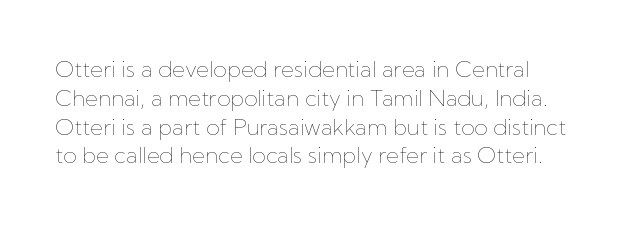
{"italic": "no", "bold": "no", "underline": "no", "line_spacing": "normal", "line_spacing_ratio": 1.31, "letter_spacing": "normal", "letter_spacing_em": 0.0, "glyph_px": 22}
